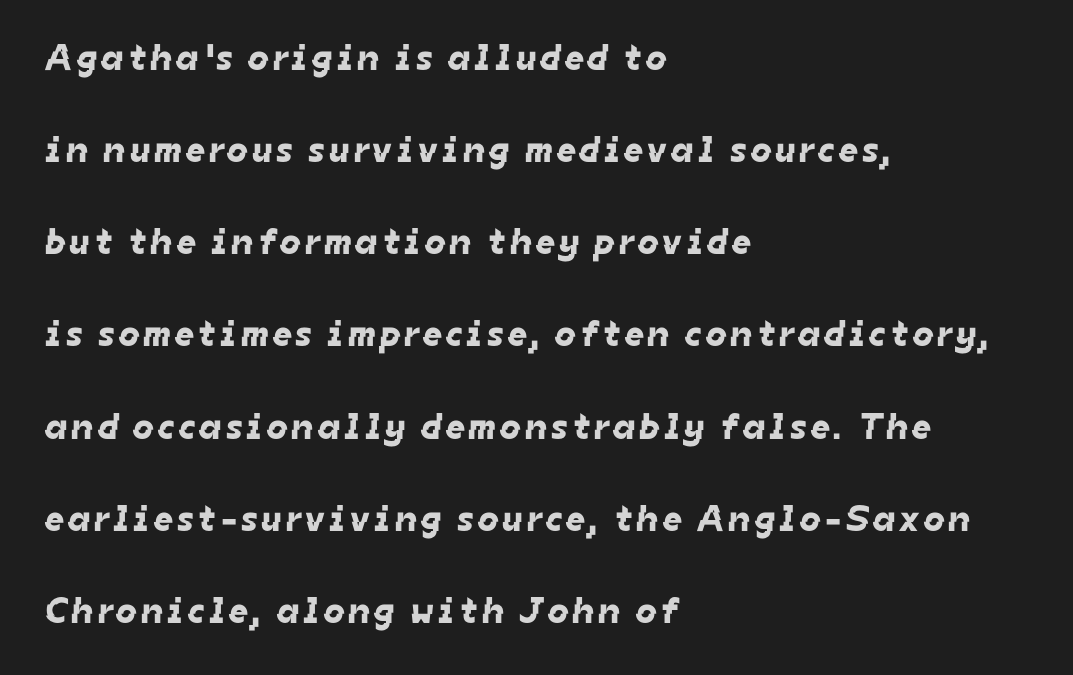
Q: Is the typeface a serif or a sans-serif typeface? A: Sans-serif.
Q: Is the text underlined? A: No.
Q: How is the paragraph aligned? A: Left-aligned.
Q: Is the spacing between lines tight, normal or loose? A: Loose.
Q: Width (condensed, normal, or wide)? A: Normal.
Q: Stroke contrast? A: Low.
Q: x-height? A: Medium.
Q: Monospaced? A: No.
